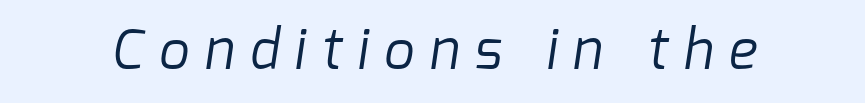
The image shows 54 px regular-weight sans-serif type; set unusually wide letter spacing (+0.29 em), not underlined; low stroke contrast and a medium x-height.
